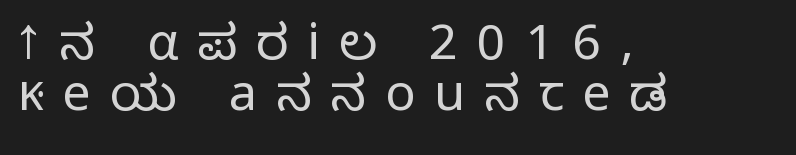
A quiet, ordinary-to-light weight characterises the typeface. The lines are packed closely together with very little leading. In terms of posture, this sample is upright. Horizontally, the lines are justified to the leading edge only. Here the designer chose a conventional face with non-uniform glyph widths.
